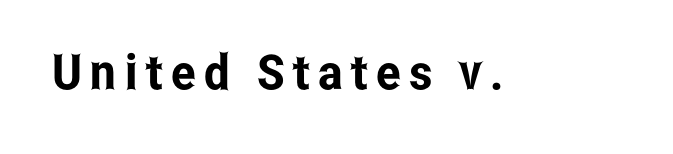
{"serif": "no", "italic": "no", "width": "condensed", "stroke_contrast": "low", "x_height": "medium", "monospaced": "no", "underline": "no", "glyph_px": 49}
